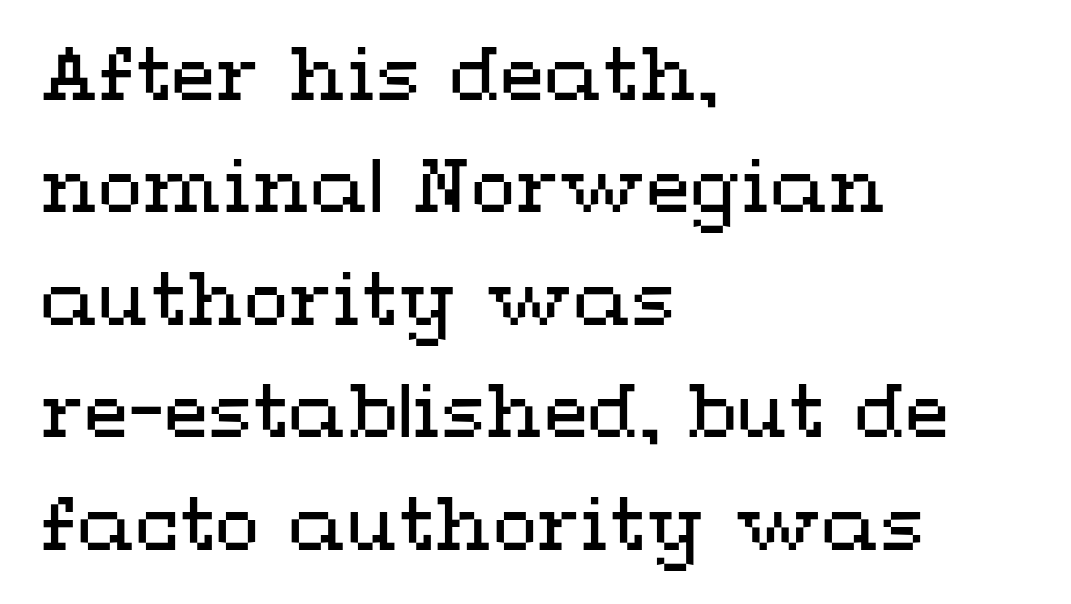
{"italic": "no", "bold": "no", "weight": "regular", "width": "wide", "stroke_contrast": "medium", "x_height": "medium", "monospaced": "no", "underline": "no", "align": "left", "line_spacing": "normal", "line_spacing_ratio": 1.54, "letter_spacing": "normal", "letter_spacing_em": 0.0, "glyph_px": 73}
